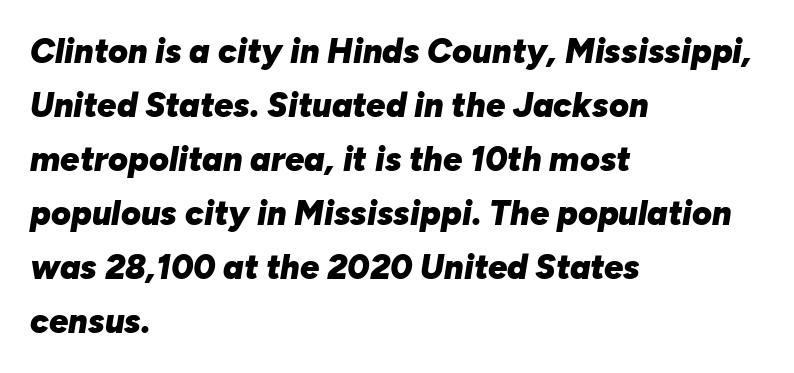
Q: Is the text bold? A: Yes.
Q: Is the text italic (slanted)? A: Yes, it leans right by about 10 degrees.
Q: Is the text underlined? A: No.
Q: How is the paragraph aligned? A: Left-aligned.
Q: Is the spacing between letters normal or unusually wide? A: Normal.
Q: Is the spacing between lines tight, normal or loose? A: Normal.
Q: Width (condensed, normal, or wide)? A: Normal.
Q: Stroke contrast? A: Low.
Q: x-height? A: Medium.
Q: Monospaced? A: No.
